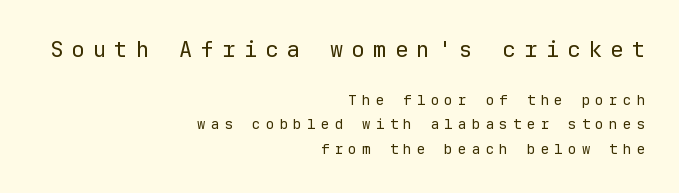
The image shows 22 px text type, upright; set right-aligned, line spacing 1.74x, unusually wide letter spacing (+0.38 em), not underlined; the first (top) block is 1.57x larger.
